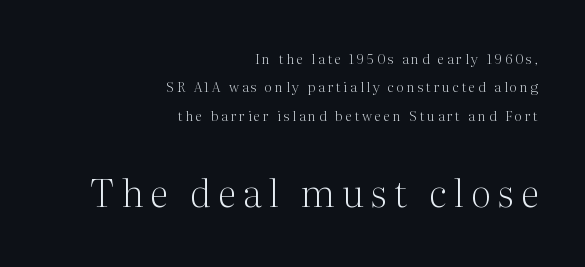
The image shows 38 px light serif type, upright; set right-aligned, loose line spacing (2.02x), not underlined; the second (bottom) block is 2.71x larger; medium stroke contrast and a medium x-height.
